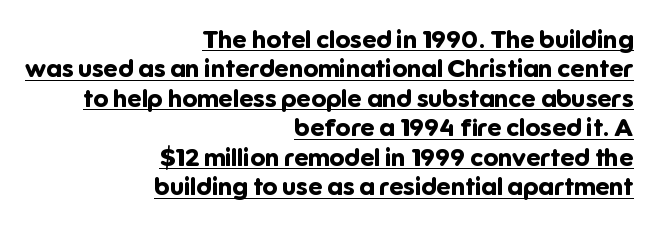
{"italic": "no", "bold": "yes", "underline": "yes", "align": "right", "line_spacing_ratio": 1.18, "letter_spacing": "normal", "letter_spacing_em": 0.0, "glyph_px": 25}
